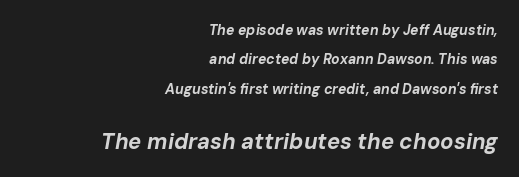
Q: Is the text bold? A: Yes.
Q: Is the text italic (slanted)? A: Yes, it leans right by about 10 degrees.
Q: Is the text underlined? A: No.
Q: How is the paragraph aligned? A: Right-aligned.
Q: Is the spacing between letters normal or unusually wide? A: Normal.
Q: Is the spacing between lines tight, normal or loose? A: Loose.
Q: Which block of text is set in a larger size, the first (top) or the second (bottom)? A: The second (bottom) one.
